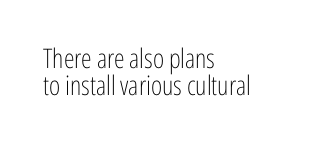
Q: Is the text bold? A: No.
Q: Is the text italic (slanted)? A: No, it is upright.
Q: Is the text underlined? A: No.
Q: How is the paragraph aligned? A: Left-aligned.
Q: Is the spacing between letters normal or unusually wide? A: Normal.
Q: Is the spacing between lines tight, normal or loose? A: Tight.
